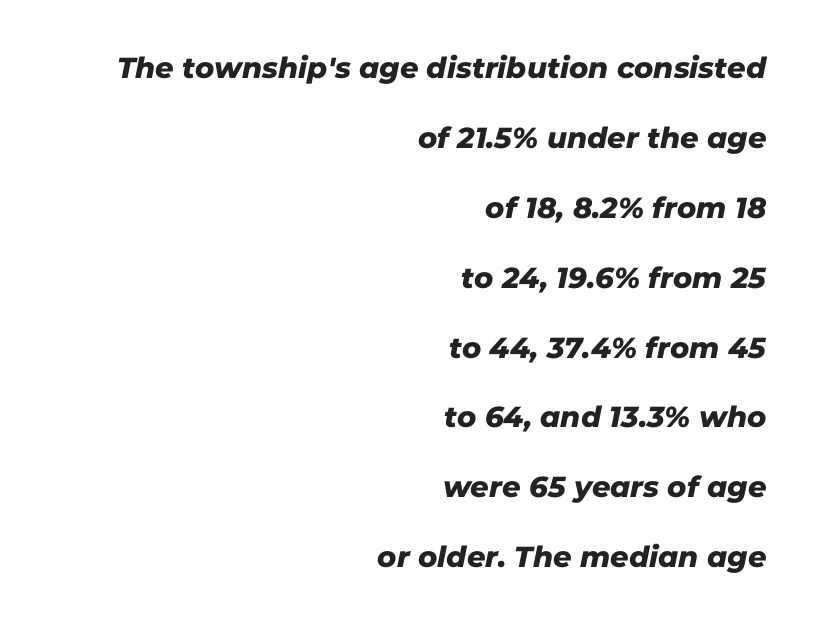
{"serif": "no", "width": "normal", "stroke_contrast": "low", "x_height": "medium", "monospaced": "no", "underline": "no", "align": "right", "line_spacing": "loose", "line_spacing_ratio": 2.41, "letter_spacing": "normal", "letter_spacing_em": 0.0, "glyph_px": 29}
